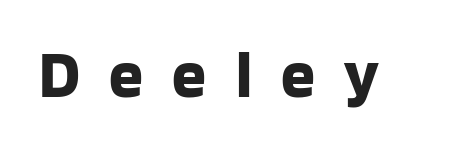
Strong, thick strokes mark this as bold type. The passage shown is typeset with a sans-serif family. This sample uses an upright cut, with every glyph sitting square on the baseline. A clean baseline with only descenders dipping below it. Here the designer chose a conventional face with non-uniform glyph widths.
